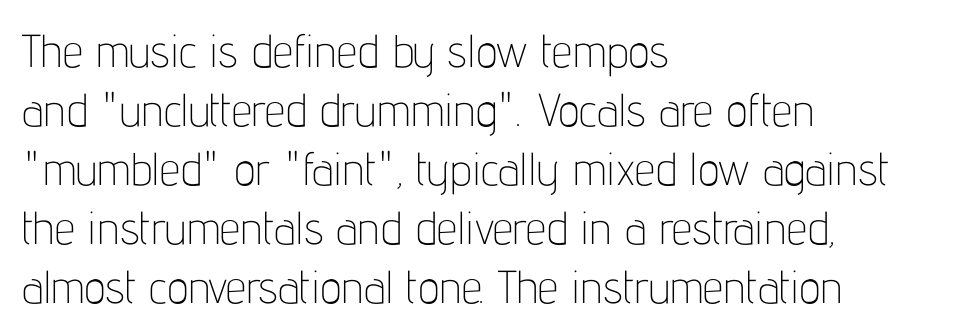
The image shows 46 px thin, condensed sans-serif type, upright; set left-aligned, normal line spacing (1.28x), normal letter spacing, not underlined; low stroke contrast and a medium x-height.
